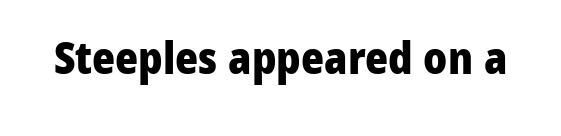
Q: Is the text bold? A: Yes.
Q: Is the text italic (slanted)? A: No, it is upright.
Q: Is the typeface a serif or a sans-serif typeface? A: Sans-serif.
Q: Is the text underlined? A: No.
Q: Is the spacing between letters normal or unusually wide? A: Normal.
Q: Width (condensed, normal, or wide)? A: Normal.
Q: Stroke contrast? A: Low.
Q: x-height? A: Medium.
Q: Monospaced? A: No.
